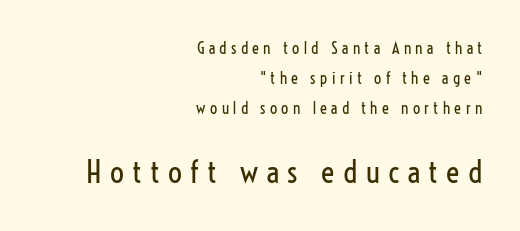
In CSS terms this would be text-align: right. The cut favours lightness, reaching ordinary text weight at its darkest. The glyphs are unaccompanied by any horizontal stroke below them. Display-style spreading of the glyphs; the letterfit is very open.
